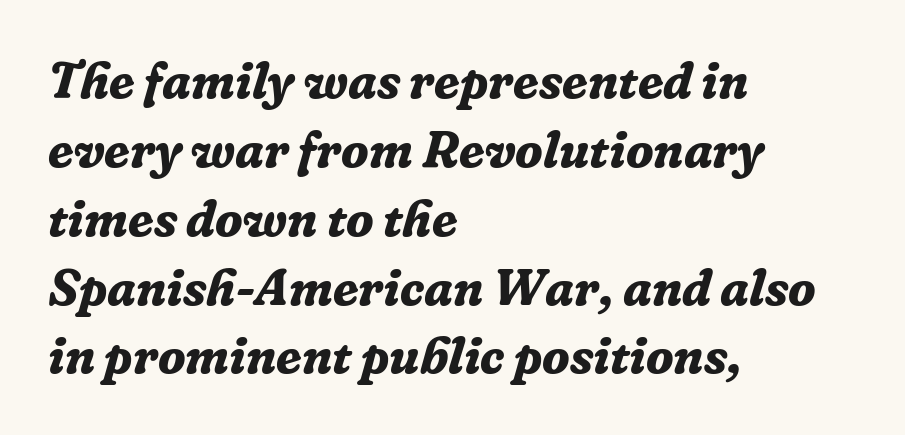
{"serif": "yes", "italic": "yes", "lean": "right", "slant_degrees": 16, "bold": "yes", "weight": "bold", "width": "normal", "stroke_contrast": "low", "x_height": "medium", "monospaced": "no", "underline": "no", "align": "left", "line_spacing": "normal", "line_spacing_ratio": 1.35, "letter_spacing": "normal", "letter_spacing_em": 0.0, "glyph_px": 51}
